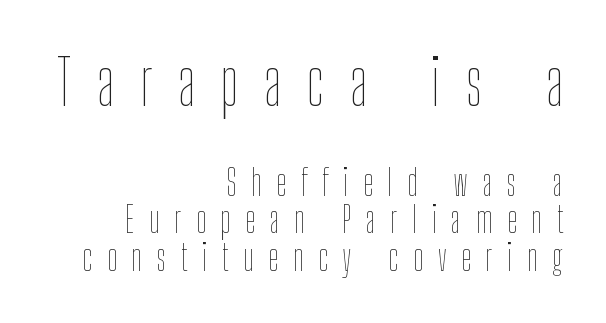
{"italic": "no", "bold": "no", "weight": "thin", "width": "condensed", "stroke_contrast": "low", "x_height": "medium", "monospaced": "no", "underline": "no", "align": "right", "line_spacing": "tight", "line_spacing_ratio": 1.05, "letter_spacing": "wide", "letter_spacing_em": 0.41, "larger_block": "first", "size_ratio": 1.75, "glyph_px": 63}
